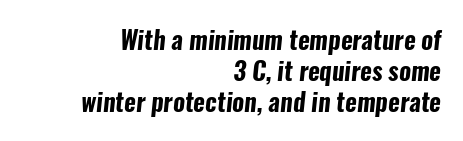
{"bold": "yes", "underline": "no", "align": "right", "line_spacing_ratio": 1.24, "letter_spacing": "normal", "letter_spacing_em": 0.0, "glyph_px": 25}
